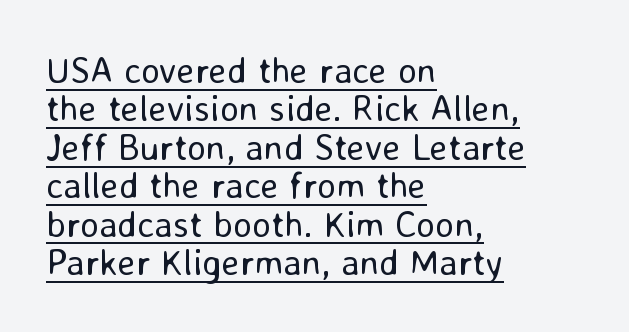
Notice how the stems are strictly vertical — no italics here. Casual observation: everything's shoved over to the left. Students, observe the line beneath the letters — that is underlining. Students, note that the glyphs here touch the page at normal intervals. In terms of leading, this rendering errs on the cramped side.
